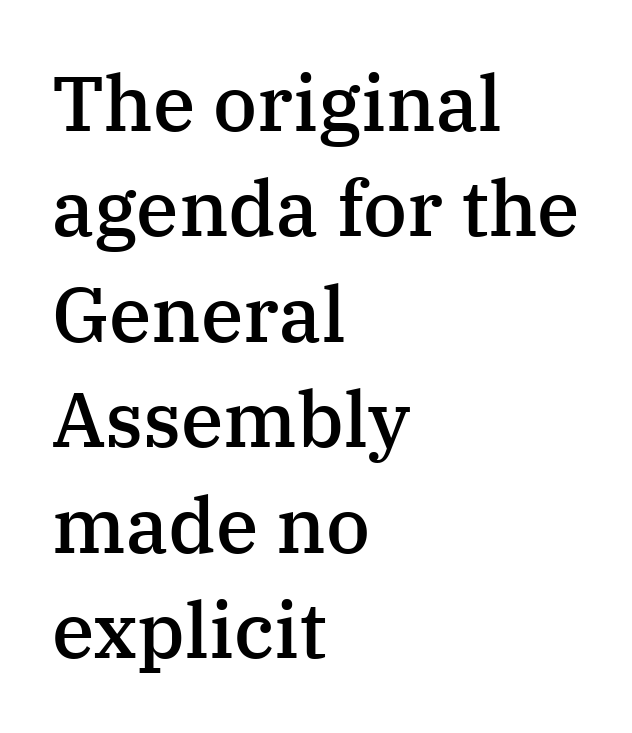
{"serif": "yes", "italic": "no", "bold": "semi", "weight": "semibold", "width": "normal", "stroke_contrast": "medium", "x_height": "medium", "monospaced": "no", "underline": "no", "align": "left", "line_spacing": "normal", "line_spacing_ratio": 1.37, "letter_spacing": "normal", "letter_spacing_em": 0.0, "glyph_px": 77}
